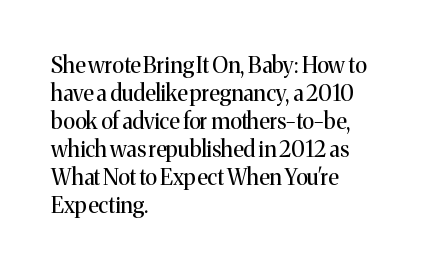
{"italic": "no", "bold": "no", "underline": "no", "align": "left", "line_spacing": "normal", "line_spacing_ratio": 1.27, "letter_spacing": "normal", "letter_spacing_em": 0.0, "glyph_px": 22}
